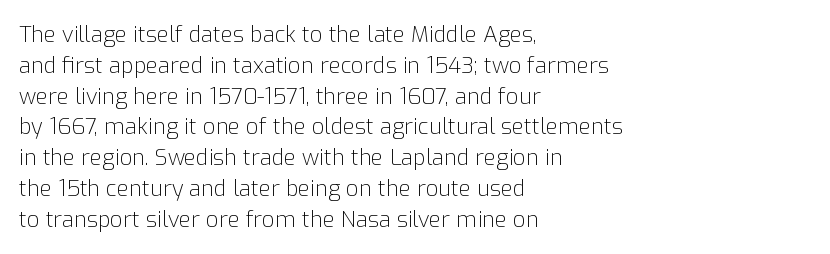
Summary of vertical rhythm: regular, with standard interline spacing. Short note: letters normally spaced. The font's upright variant was chosen for this text. Casual observation: everything's shoved over to the left.
